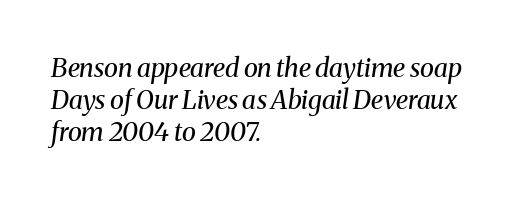
Emphasis-style slanted type is in use. Tracking value appears to be zero — textbook default spacing. The space beneath each line is pristine and unruled. The characters are drawn with everyday or finer stroke widths. Typeset ragged right — the left edge is the straight one.
